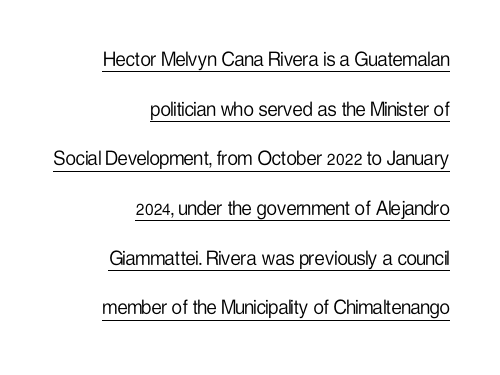
Ink coverage per letter is moderate at most. The letters stand straight up with perfectly vertical stems. The text block is weighted toward the right margin, trailing off unevenly leftward. The lettering is marked with a stroke running underneath it.
